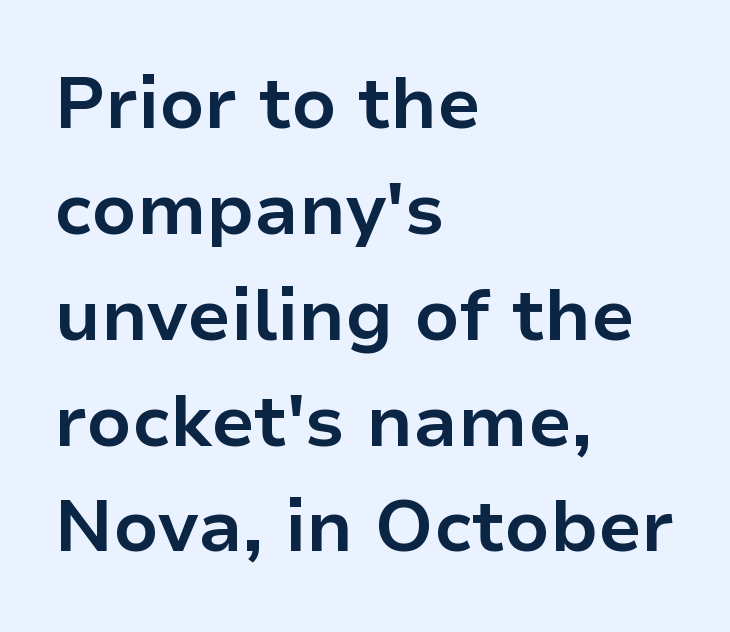
Q: Is the text bold? A: Yes.
Q: Is the text italic (slanted)? A: No, it is upright.
Q: Is the typeface a serif or a sans-serif typeface? A: Sans-serif.
Q: Is the text underlined? A: No.
Q: How is the paragraph aligned? A: Left-aligned.
Q: Is the spacing between letters normal or unusually wide? A: Normal.
Q: Is the spacing between lines tight, normal or loose? A: Normal.
Q: Width (condensed, normal, or wide)? A: Normal.
Q: Stroke contrast? A: Low.
Q: x-height? A: Medium.
Q: Monospaced? A: No.
